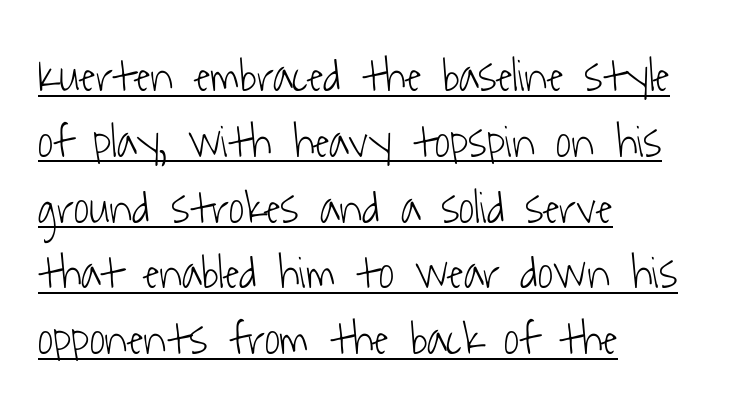
The image shows 47 px light, condensed sans-serif type; set left-aligned, normal line spacing (1.4x), normal letter spacing, underlined; low stroke contrast and a medium x-height.
